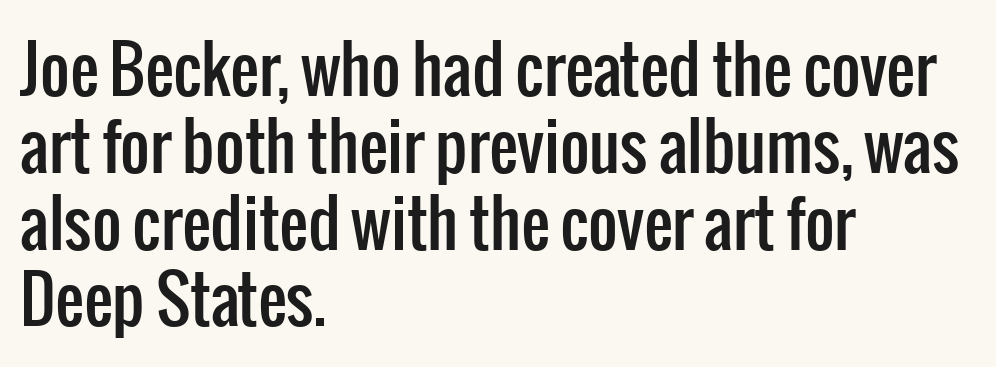
Type style note: lacks serifs. Line beginnings align vertically; line endings do not. Honestly, the letter spacing is just normal — you wouldn't notice it. The type sits square on the baseline with zero lean.
